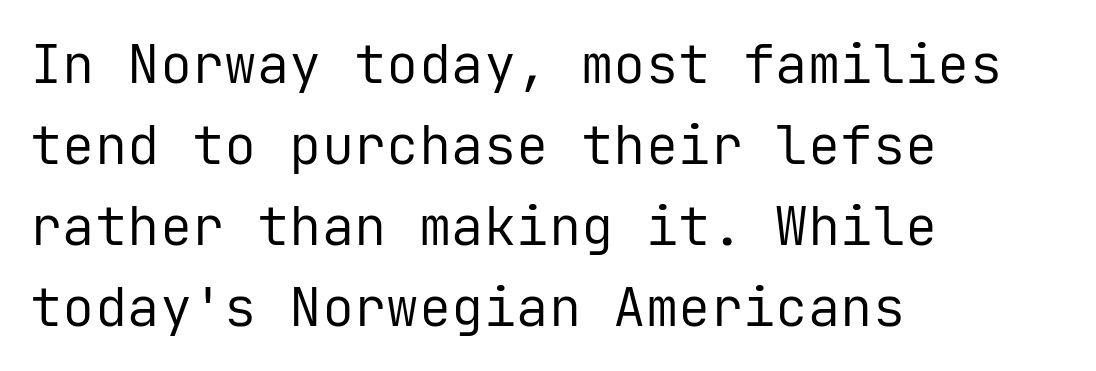
{"serif": "no", "italic": "no", "bold": "no", "weight": "regular", "width": "normal", "stroke_contrast": "low", "x_height": "medium", "monospaced": "yes", "underline": "no", "align": "left", "line_spacing": "normal", "line_spacing_ratio": 1.5, "letter_spacing": "normal", "letter_spacing_em": 0.0, "glyph_px": 54}
